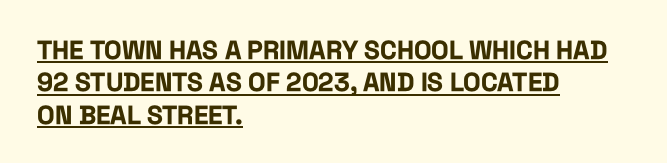
{"italic": "no", "bold": "yes", "underline": "yes", "align": "left", "line_spacing": "normal", "line_spacing_ratio": 1.25, "letter_spacing": "normal", "letter_spacing_em": 0.0, "glyph_px": 26}
